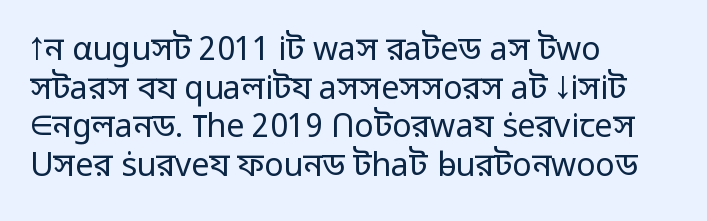
Q: Is the text bold? A: No.
Q: Is the text italic (slanted)? A: No, it is upright.
Q: Is the typeface a serif or a sans-serif typeface? A: Sans-serif.
Q: Is the text underlined? A: No.
Q: How is the paragraph aligned? A: Left-aligned.
Q: Is the spacing between letters normal or unusually wide? A: Normal.
Q: Width (condensed, normal, or wide)? A: Normal.
Q: Stroke contrast? A: Low.
Q: x-height? A: Medium.
Q: Monospaced? A: No.
